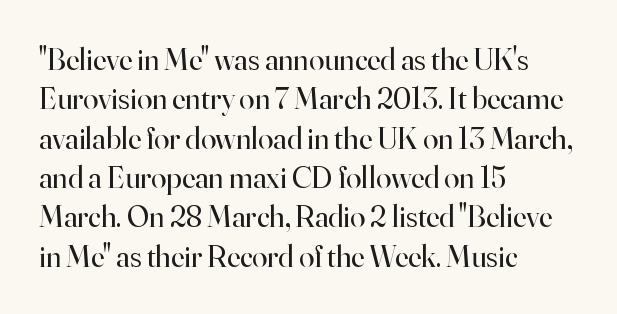
{"serif": "yes", "italic": "no", "bold": "no", "weight": "regular", "width": "normal", "stroke_contrast": "high", "x_height": "small", "monospaced": "no", "underline": "no", "align": "left", "line_spacing": "normal", "line_spacing_ratio": 1.27, "letter_spacing": "normal", "letter_spacing_em": 0.0, "glyph_px": 31}
